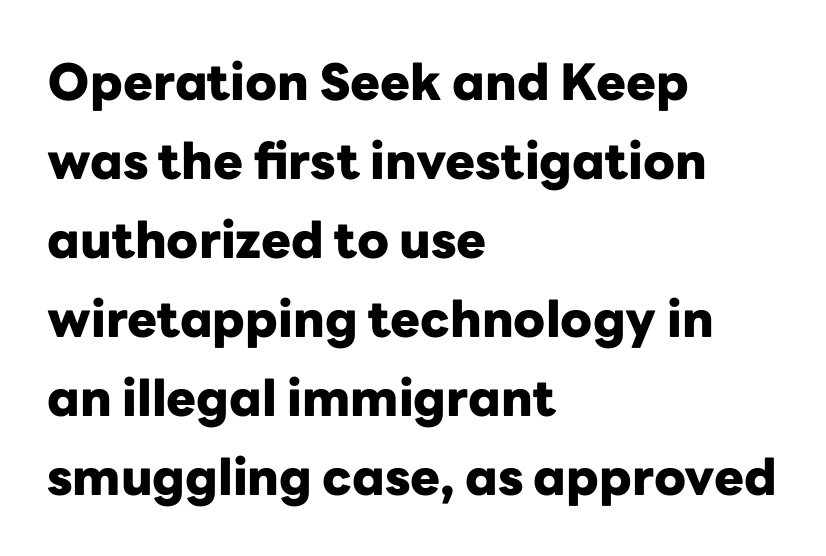
Underlining? Definitely not there. Default kerning and tracking; the words read as compact shapes. The characters look thick and weighty, a clear bold. You can tell from the bare stems that sans-serif type was used.
